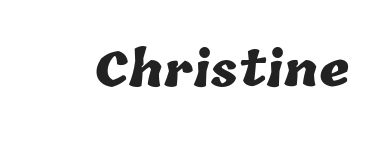
{"bold": "yes", "weight": "heavy", "width": "normal", "stroke_contrast": "low", "x_height": "medium", "monospaced": "no", "underline": "no", "letter_spacing": "normal", "letter_spacing_em": 0.0, "glyph_px": 47}
